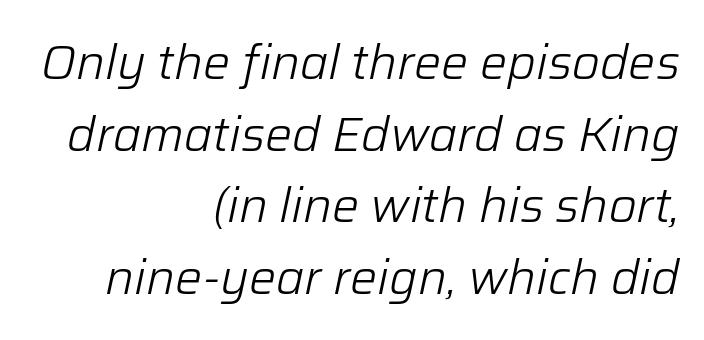
Q: Is the text bold? A: No.
Q: Is the text italic (slanted)? A: Yes, it leans right by about 12 degrees.
Q: Is the text underlined? A: No.
Q: How is the paragraph aligned? A: Right-aligned.
Q: Is the spacing between letters normal or unusually wide? A: Normal.
Q: Is the spacing between lines tight, normal or loose? A: Normal.
Q: Width (condensed, normal, or wide)? A: Normal.
Q: Stroke contrast? A: Low.
Q: x-height? A: Medium.
Q: Monospaced? A: No.
